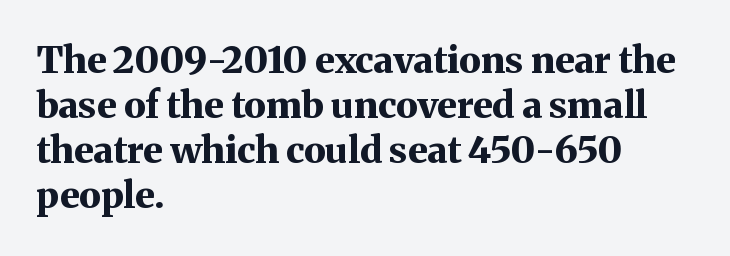
{"serif": "yes", "italic": "no", "bold": "yes", "weight": "bold", "width": "normal", "stroke_contrast": "medium", "x_height": "medium", "monospaced": "no", "underline": "no", "align": "left", "line_spacing_ratio": 1.22, "letter_spacing": "normal", "letter_spacing_em": 0.0, "glyph_px": 37}
